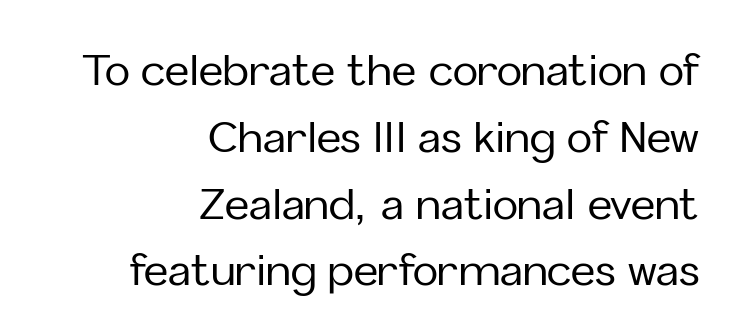
Q: Is the text italic (slanted)? A: No, it is upright.
Q: Is the typeface a serif or a sans-serif typeface? A: Sans-serif.
Q: Is the text underlined? A: No.
Q: How is the paragraph aligned? A: Right-aligned.
Q: Is the spacing between letters normal or unusually wide? A: Normal.
Q: Is the spacing between lines tight, normal or loose? A: Normal.
Q: Width (condensed, normal, or wide)? A: Normal.
Q: Stroke contrast? A: Low.
Q: x-height? A: Medium.
Q: Monospaced? A: No.
